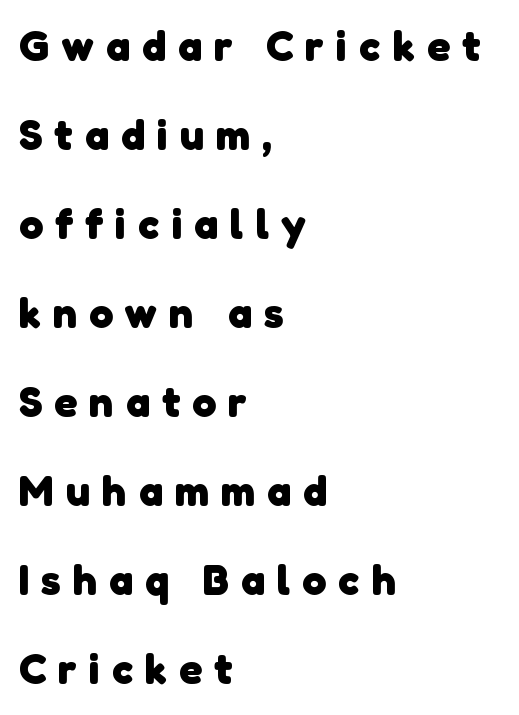
{"serif": "no", "bold": "yes", "weight": "heavy", "width": "normal", "stroke_contrast": "low", "x_height": "medium", "monospaced": "no", "underline": "no", "align": "left", "line_spacing": "loose", "line_spacing_ratio": 2.07, "letter_spacing": "wide", "letter_spacing_em": 0.28, "glyph_px": 43}
